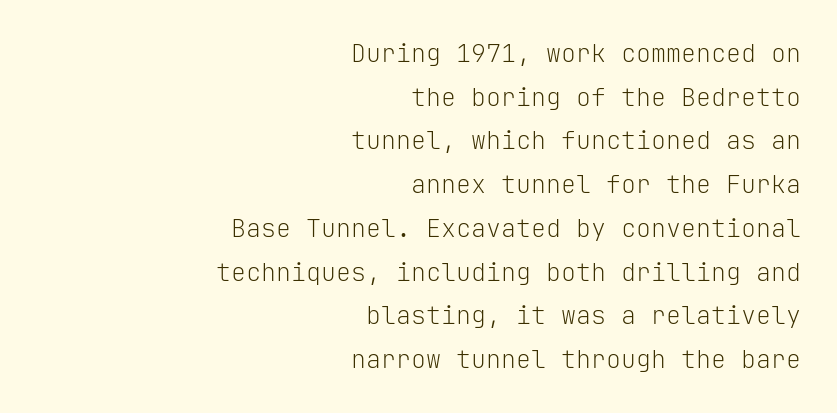
Q: Is the text bold? A: No.
Q: Is the text italic (slanted)? A: No, it is upright.
Q: Is the text underlined? A: No.
Q: How is the paragraph aligned? A: Right-aligned.
Q: Is the spacing between letters normal or unusually wide? A: Normal.
